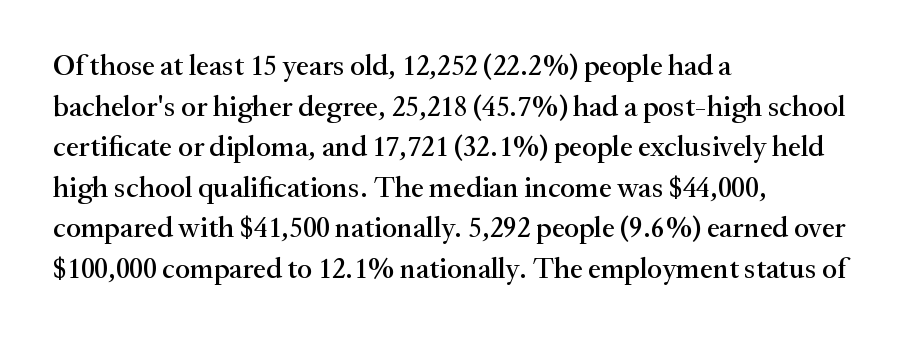
{"serif": "yes", "italic": "no", "width": "normal", "stroke_contrast": "medium", "x_height": "small", "monospaced": "no", "underline": "no", "align": "left", "line_spacing": "normal", "line_spacing_ratio": 1.4, "letter_spacing": "normal", "letter_spacing_em": 0.0, "glyph_px": 29}
